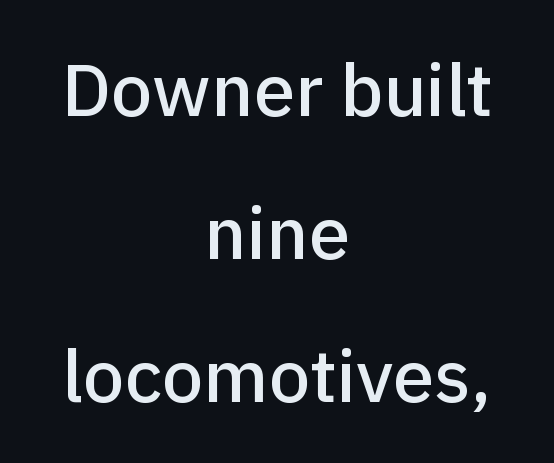
This block would shrink considerably if given ordinary leading; it's expanded now. Think of a printed novel: that variable character pitch is what you see here. Nope, no serifs anywhere on these letters. Tracking value appears to be zero — textbook default spacing. Unlike italic type, these characters show no tilt at all. Clear beneath every line of the passage.
